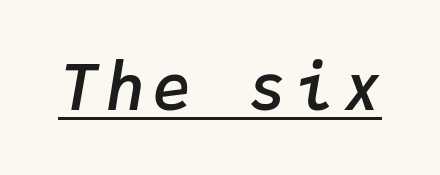
Q: Is the text bold? A: Semi-bold.
Q: Is the text italic (slanted)? A: Yes, it leans right by about 9 degrees.
Q: Is the text underlined? A: Yes.
Q: Width (condensed, normal, or wide)? A: Normal.
Q: Stroke contrast? A: Low.
Q: x-height? A: Medium.
Q: Monospaced? A: Yes.
